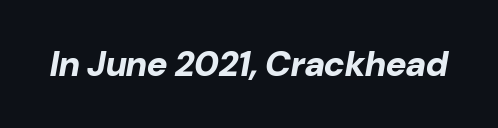
Q: Is the text bold? A: Yes.
Q: Is the text italic (slanted)? A: Yes, it leans right by about 10 degrees.
Q: Is the text underlined? A: No.
Q: Is the spacing between letters normal or unusually wide? A: Normal.
Q: Width (condensed, normal, or wide)? A: Normal.
Q: Stroke contrast? A: Low.
Q: x-height? A: Medium.
Q: Monospaced? A: No.
